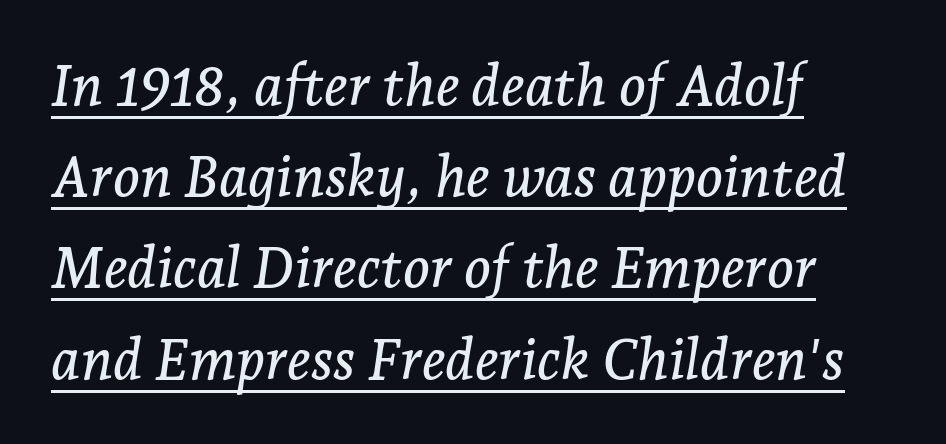
Q: Is the text italic (slanted)? A: Yes, it leans right by about 7 degrees.
Q: Is the typeface a serif or a sans-serif typeface? A: Serif.
Q: Is the text underlined? A: Yes.
Q: How is the paragraph aligned? A: Left-aligned.
Q: Is the spacing between letters normal or unusually wide? A: Normal.
Q: Is the spacing between lines tight, normal or loose? A: Normal.
Q: Width (condensed, normal, or wide)? A: Normal.
Q: Stroke contrast? A: Low.
Q: x-height? A: Medium.
Q: Monospaced? A: No.
